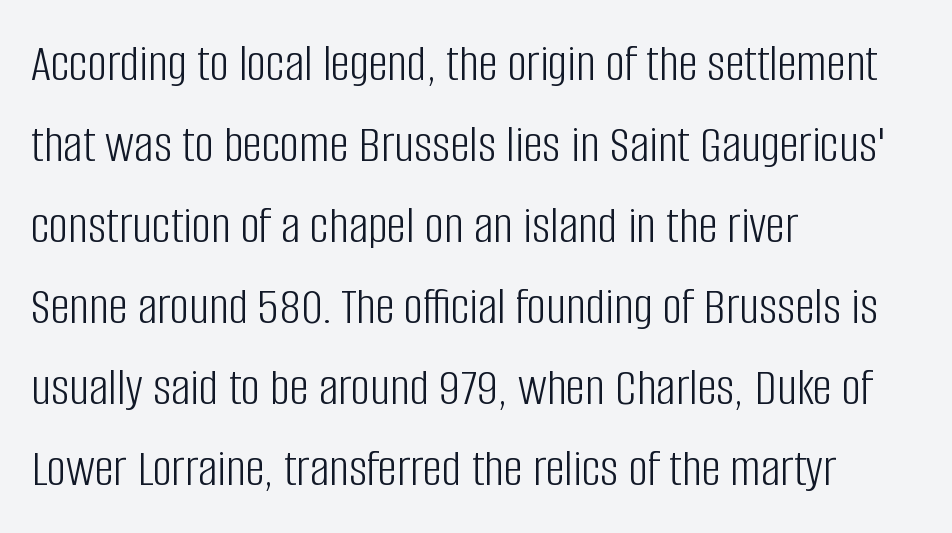
The glyphs in this specimen are sans serif. How are the letters spaced? Ordinarily, with no added tracking. In terms of leading, this rendering sits right in the middle. Character widths vary here, with narrow letters taking less room than wide ones. The type sits square on the baseline with zero lean. Notice how the passage keeps a crisp vertical edge on the left only.
